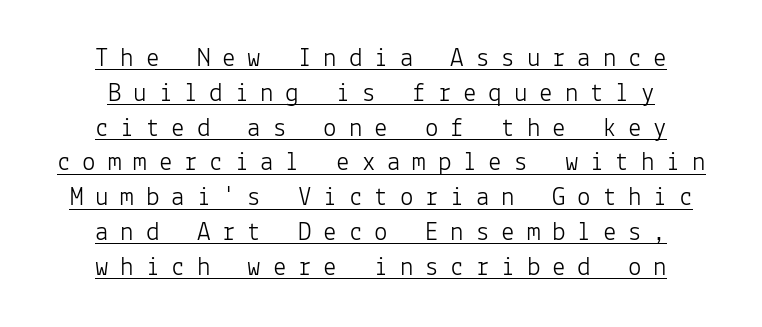
The vertical gap from one line to the next is medium. Decoration check: the copy is underlined. The letterforms stand isolated, each surrounded by extra space. Stems here are at most as thick as an everyday book face.
